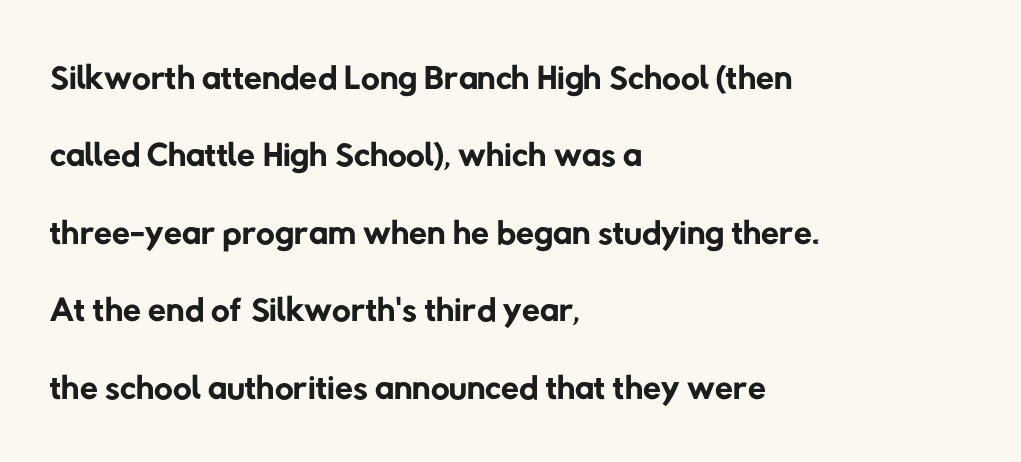
Q: Is the text bold? A: No.
Q: Is the typeface a serif or a sans-serif typeface? A: Sans-serif.
Q: Is the text underlined? A: No.
Q: How is the paragraph aligned? A: Left-aligned.
Q: Is the spacing between letters normal or unusually wide? A: Normal.
Q: Is the spacing between lines tight, normal or loose? A: Normal.
Q: Width (condensed, normal, or wide)? A: Normal.
Q: Stroke contrast? A: Low.
Q: x-height? A: Medium.
Q: Monospaced? A: No.
